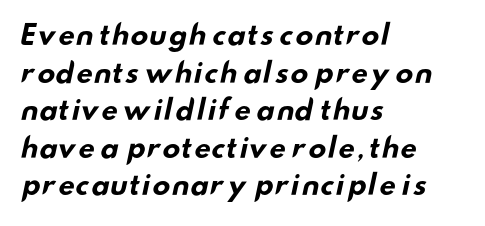
Q: Is the text bold? A: Yes.
Q: Is the text underlined? A: No.
Q: How is the paragraph aligned? A: Left-aligned.
Q: Is the spacing between letters normal or unusually wide? A: Normal.
Q: Is the spacing between lines tight, normal or loose? A: Normal.
